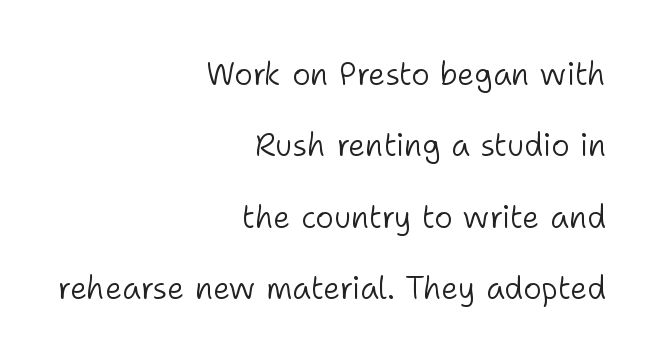
{"serif": "no", "italic": "no", "bold": "no", "weight": "light", "width": "normal", "stroke_contrast": "low", "x_height": "medium", "monospaced": "no", "underline": "no", "align": "right", "line_spacing": "loose", "line_spacing_ratio": 2.3, "letter_spacing": "normal", "letter_spacing_em": 0.0, "glyph_px": 31}
